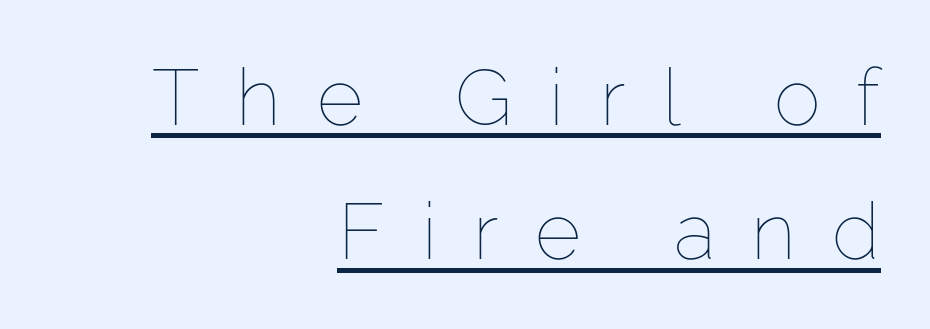
A normal amount of white space separates one row of letters from the next. Somebody hit Ctrl+U on this one — the words are underlined. These lines are rendered in a variable-pitch font. The rag falls on the left side of this text block.
